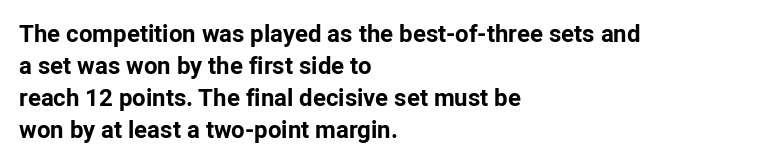
How are the letters spaced? Ordinarily, with no added tracking. Left-aligned paragraph, ragged on the right. The rows are spaced the way most documents space them. The glyphs are unaccompanied by any horizontal stroke below them. Weight check: bold — yes, fully. Ordinary non-slanted type is in use.
